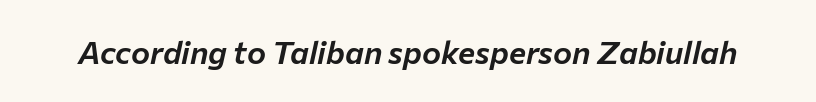
{"italic": "yes", "lean": "right", "slant_degrees": 12, "width": "normal", "stroke_contrast": "low", "x_height": "medium", "monospaced": "no", "underline": "no", "letter_spacing": "normal", "letter_spacing_em": 0.0, "glyph_px": 32}
